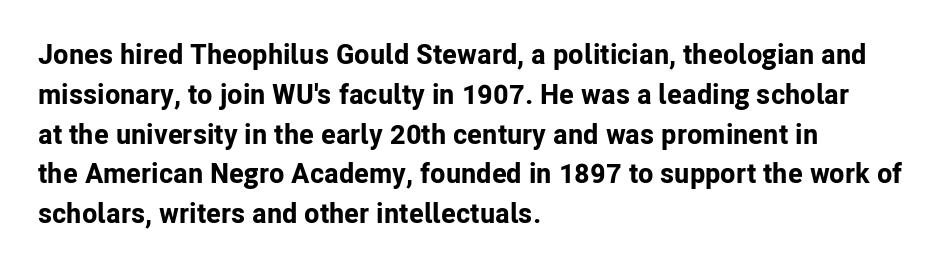
The image shows 28 px bold sans-serif type, upright; set left-aligned, normal line spacing (1.42x), normal letter spacing, not underlined; low stroke contrast and a medium x-height.
